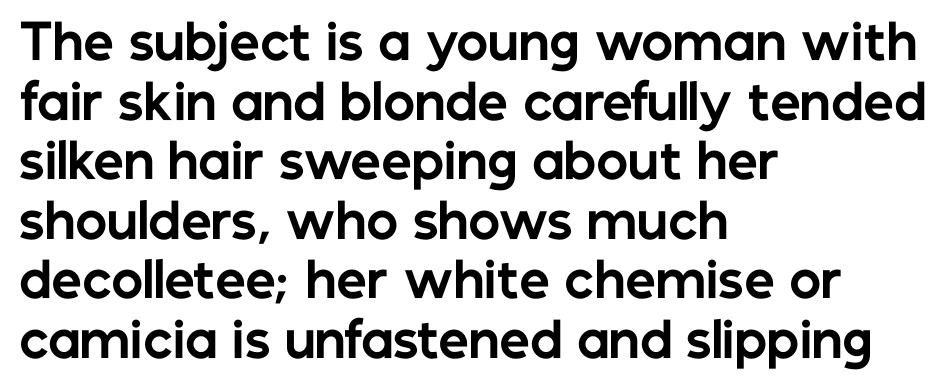
The image shows 48 px bold sans-serif type, upright; set left-aligned, line spacing 1.24x, normal letter spacing, not underlined; low stroke contrast and a medium x-height.
